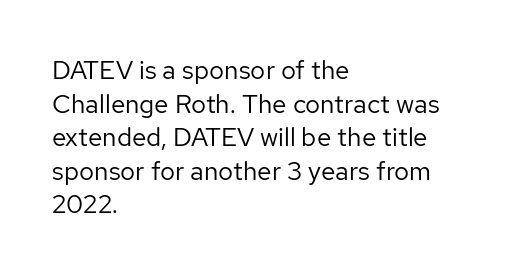
The image shows 26 px text type, upright; set left-aligned, normal line spacing (1.29x), normal letter spacing, not underlined.
